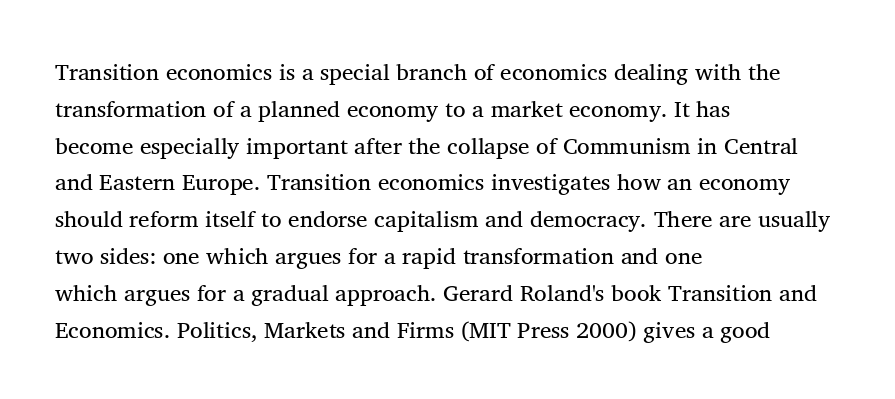
The image shows 23 px text type, upright; set left-aligned, normal line spacing (1.6x), normal letter spacing, not underlined.
